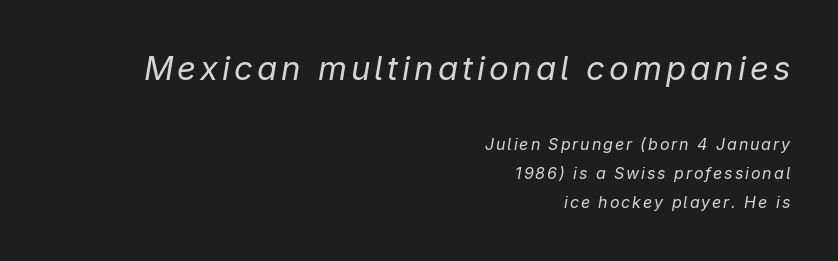
{"italic": "yes", "lean": "right", "slant_degrees": 9, "bold": "no", "weight": "regular", "width": "normal", "stroke_contrast": "low", "x_height": "medium", "monospaced": "no", "underline": "no", "align": "right", "line_spacing_ratio": 1.81, "larger_block": "first", "size_ratio": 2.06, "glyph_px": 33}
